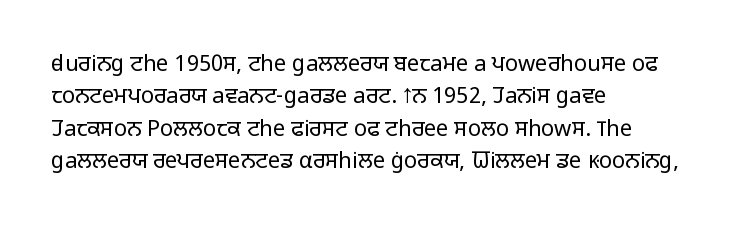
Does extra space separate the letters? No, they use regular spacing. Compared with a typical body face, this is equally light or lighter still. Casual observation: everything's shoved over to the left. This sample keeps an unexceptional amount of space between lines.
